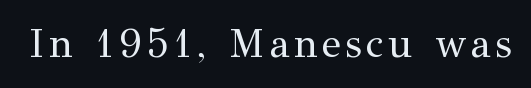
Regarding serifs, this sample has them. Is the type heavy? It reads as light-to-regular instead. A typesetter would mark this as roman, not italic. Descenders are the only things crossing below the line.
